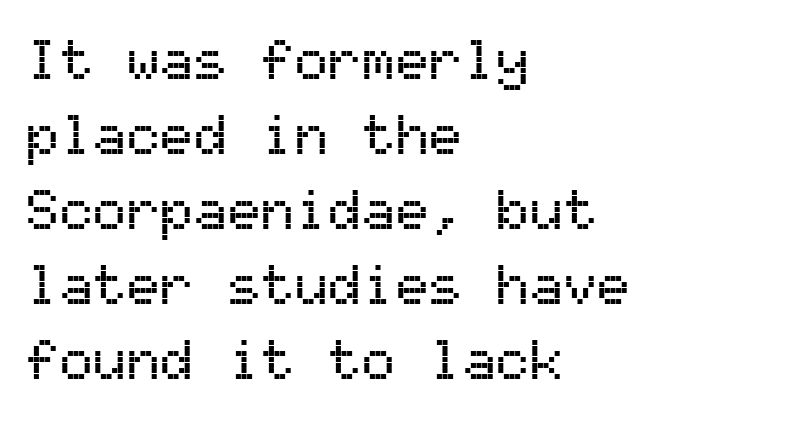
The image shows 56 px sans-serif type, upright, monospaced; set left-aligned, normal line spacing (1.34x), normal letter spacing, not underlined; medium stroke contrast and a medium x-height.
